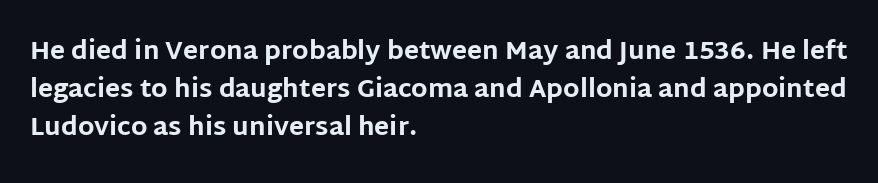
{"italic": "no", "bold": "yes", "underline": "no", "align": "left", "line_spacing": "normal", "line_spacing_ratio": 1.53, "letter_spacing": "normal", "letter_spacing_em": 0.0, "glyph_px": 25}
